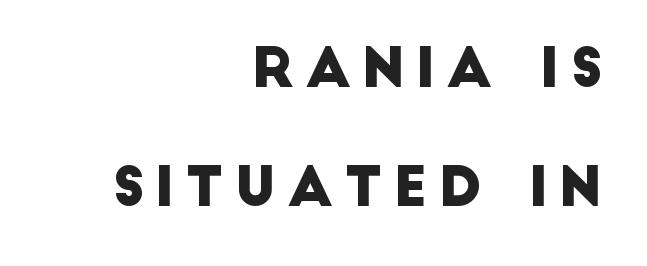
Glance below the letters and you will spot only blank space. Interline gaps are noticeably wide in this sample. Notice how the passage keeps a crisp vertical edge on the right only. Typographically, this falls in the sans-serif category. Note the varied advance widths — an 'i' is clearly narrower than an 'm'. Look at the tracking — it's clearly loosened, letters drifting apart.
